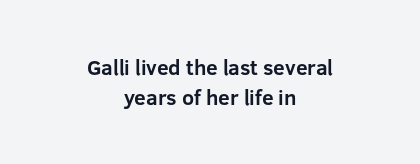
{"italic": "no", "bold": "yes", "underline": "no", "align": "center", "line_spacing": "normal", "line_spacing_ratio": 1.43, "letter_spacing": "normal", "letter_spacing_em": 0.0, "glyph_px": 21}
